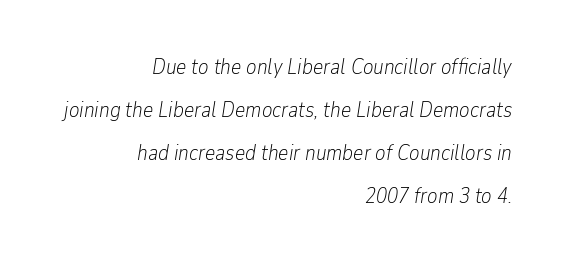
{"italic": "yes", "lean": "right", "slant_degrees": 9, "bold": "no", "underline": "no", "align": "right", "line_spacing": "loose", "line_spacing_ratio": 1.96, "letter_spacing": "normal", "letter_spacing_em": 0.0, "glyph_px": 22}
